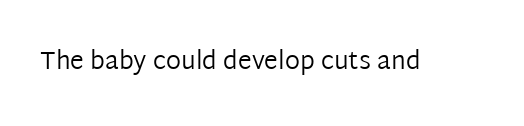
The image shows 25 px text type, upright; set normal letter spacing, not underlined.
